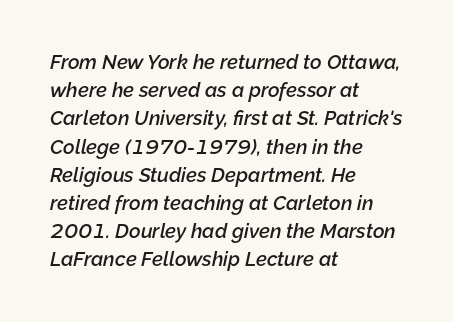
{"italic": "yes", "lean": "right", "slant_degrees": 12, "bold": "semi", "underline": "no", "align": "left", "line_spacing": "normal", "line_spacing_ratio": 1.41, "letter_spacing": "normal", "letter_spacing_em": 0.0, "glyph_px": 20}
